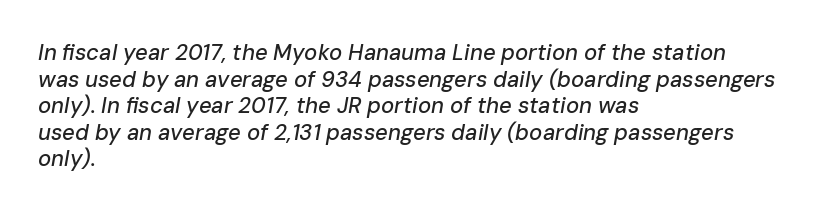
The image shows 22 px text type, italic (leaning right); set left-aligned, line spacing 1.21x, normal letter spacing, not underlined.
